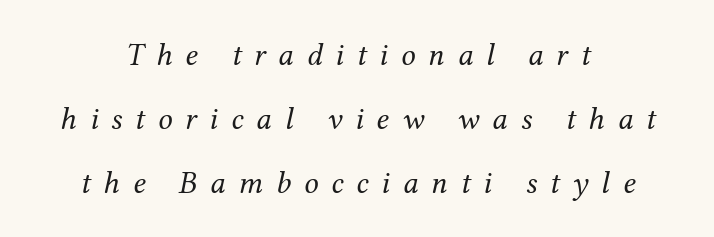
{"serif": "yes", "italic": "yes", "lean": "right", "slant_degrees": 12, "bold": "no", "weight": "regular", "width": "normal", "stroke_contrast": "medium", "x_height": "medium", "monospaced": "no", "underline": "no", "align": "center", "line_spacing": "loose", "line_spacing_ratio": 2.0, "letter_spacing": "wide", "letter_spacing_em": 0.4, "glyph_px": 32}
